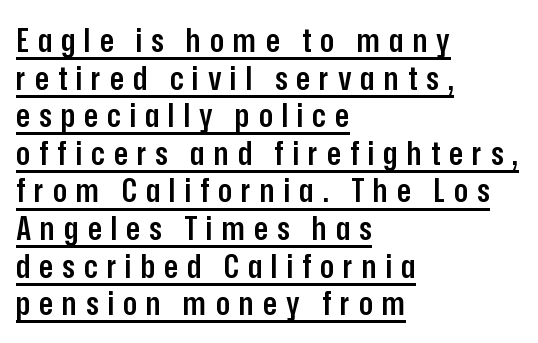
Horizontal alignment here is leftward, the default for most running prose. Bold? Not quite — semibold, heavier than regular but stopping short. Is there an underline? Yes — a line sits under the letters. Short note: letters widely spaced.
